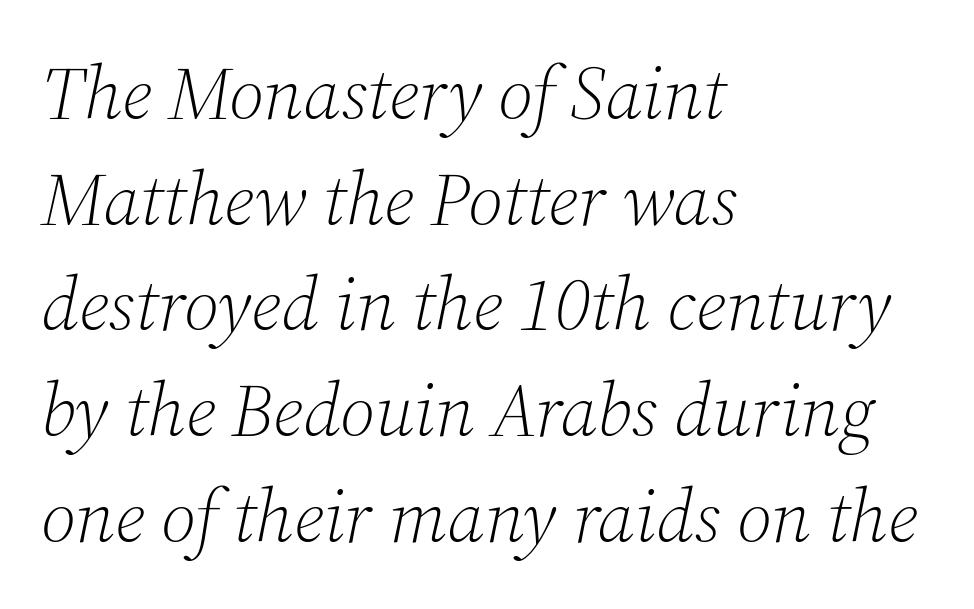
{"serif": "yes", "italic": "yes", "lean": "right", "slant_degrees": 12, "bold": "no", "weight": "light", "width": "normal", "stroke_contrast": "medium", "x_height": "medium", "monospaced": "no", "underline": "no", "align": "left", "line_spacing": "normal", "line_spacing_ratio": 1.41, "letter_spacing": "normal", "letter_spacing_em": 0.0, "glyph_px": 75}
